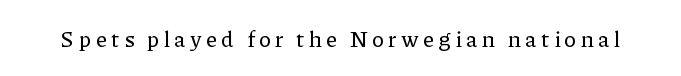
Q: Is the text italic (slanted)? A: No, it is upright.
Q: Is the text underlined? A: No.
Q: Is the spacing between letters normal or unusually wide? A: Unusually wide.
